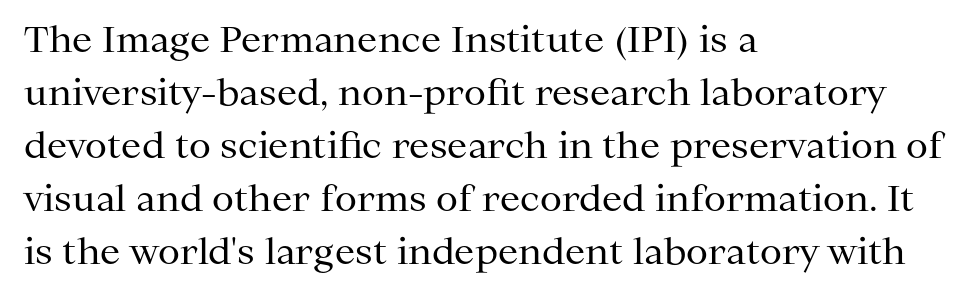
Q: Is the text bold? A: No.
Q: Is the text italic (slanted)? A: No, it is upright.
Q: Is the typeface a serif or a sans-serif typeface? A: Serif.
Q: Is the text underlined? A: No.
Q: How is the paragraph aligned? A: Left-aligned.
Q: Is the spacing between letters normal or unusually wide? A: Normal.
Q: Is the spacing between lines tight, normal or loose? A: Normal.
Q: Width (condensed, normal, or wide)? A: Normal.
Q: Stroke contrast? A: Medium.
Q: x-height? A: Medium.
Q: Monospaced? A: No.
